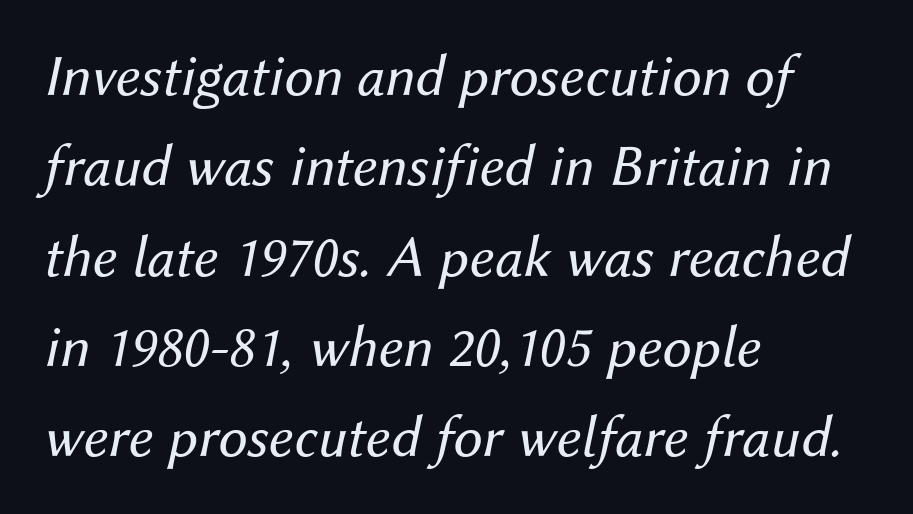
The image shows 59 px regular-weight type, italic (leaning right); set left-aligned, normal line spacing (1.53x), normal letter spacing, not underlined; medium stroke contrast and a medium x-height.
